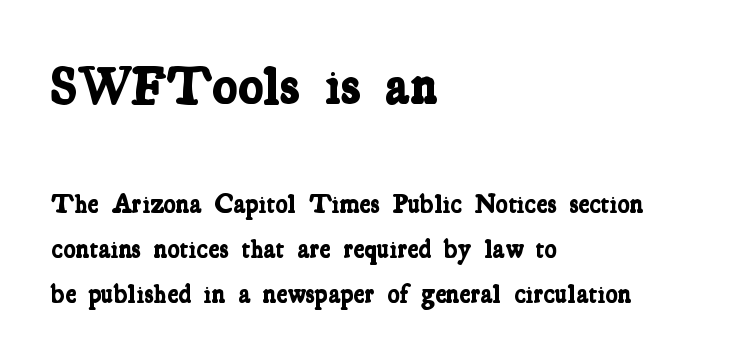
Line beginnings align vertically; line endings do not. The letters are bold, with thick, heavy strokes. Character size in the leading block exceeds that of the trailing block. The rendering uses natural spacing where letterforms have individual widths. Anything drawn beneath the words? Only blank space.
